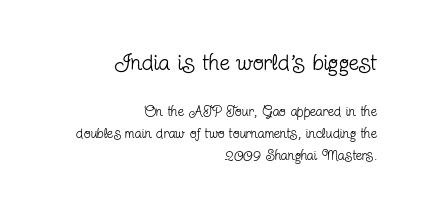
{"italic": "no", "bold": "no", "underline": "no", "align": "right", "line_spacing": "normal", "line_spacing_ratio": 1.56, "letter_spacing": "normal", "letter_spacing_em": 0.0, "larger_block": "first", "size_ratio": 1.64, "glyph_px": 23}
